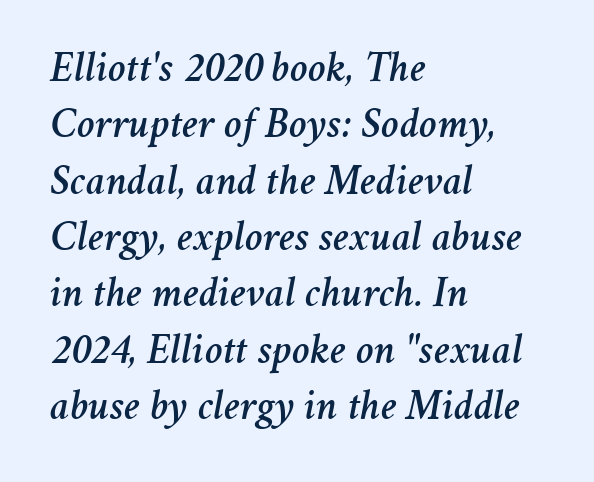
{"italic": "yes", "lean": "right", "slant_degrees": 11, "width": "normal", "stroke_contrast": "medium", "x_height": "medium", "monospaced": "no", "underline": "no", "align": "left", "line_spacing": "normal", "line_spacing_ratio": 1.31, "letter_spacing": "normal", "letter_spacing_em": 0.0, "glyph_px": 43}
